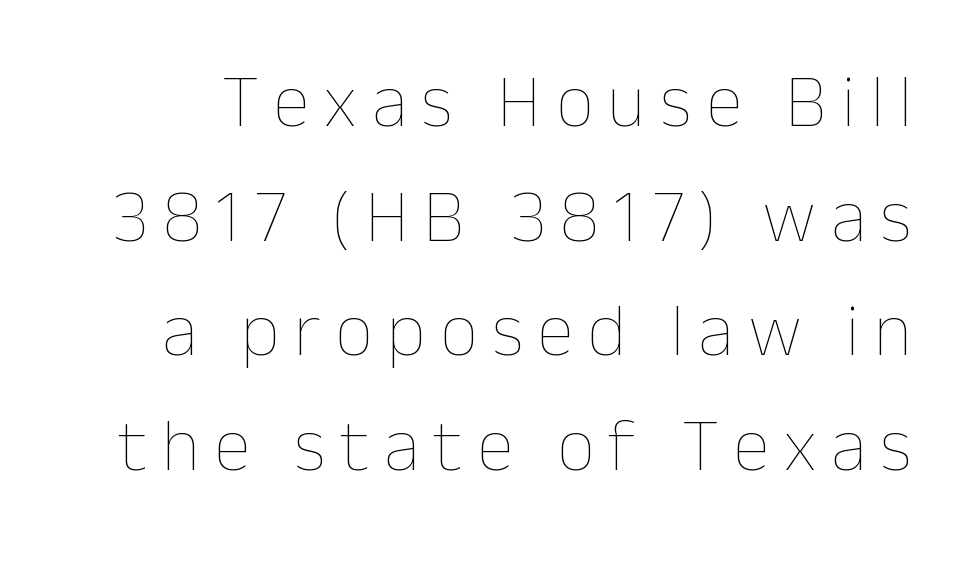
Q: Is the text bold? A: No.
Q: Is the text italic (slanted)? A: No, it is upright.
Q: Is the text underlined? A: No.
Q: Is the spacing between lines tight, normal or loose? A: Normal.
Q: Width (condensed, normal, or wide)? A: Normal.
Q: Stroke contrast? A: Low.
Q: x-height? A: Medium.
Q: Monospaced? A: No.
